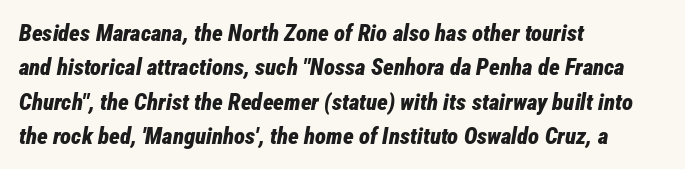
The text carries the slant typical of an italic or oblique font. Pretty heavy lettering here — definitely bold. Students, note that the glyphs here touch the page at normal intervals. The typesetter chose a ragged-right arrangement here. Each new line begins a customary step beneath the previous one. Decoration check: the copy has no underline.
